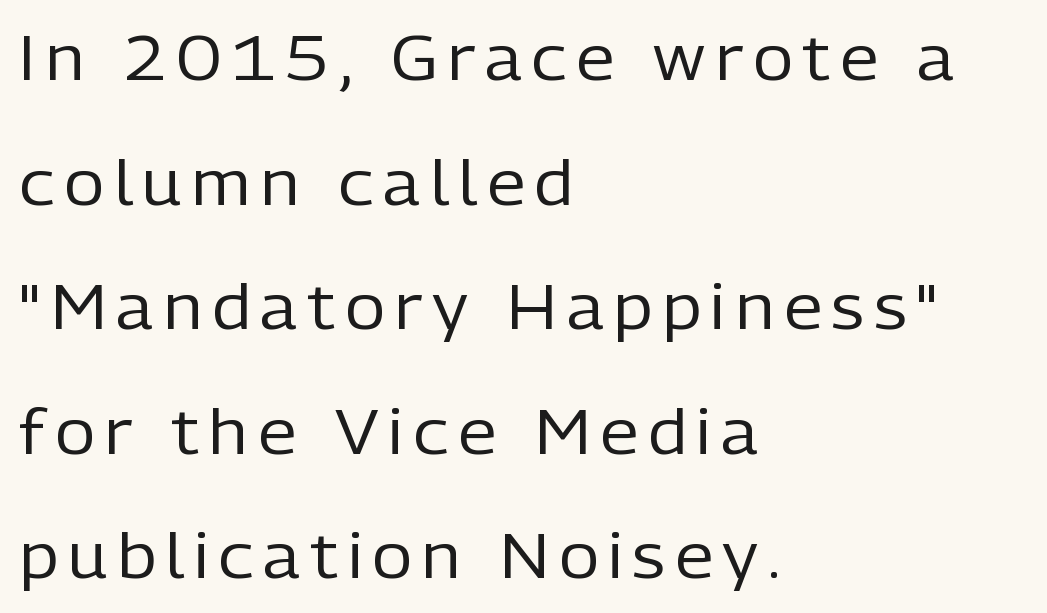
The image shows 62 px regular-weight sans-serif type, upright; set left-aligned, loose line spacing (2.01x), not underlined; low stroke contrast and a medium x-height.
